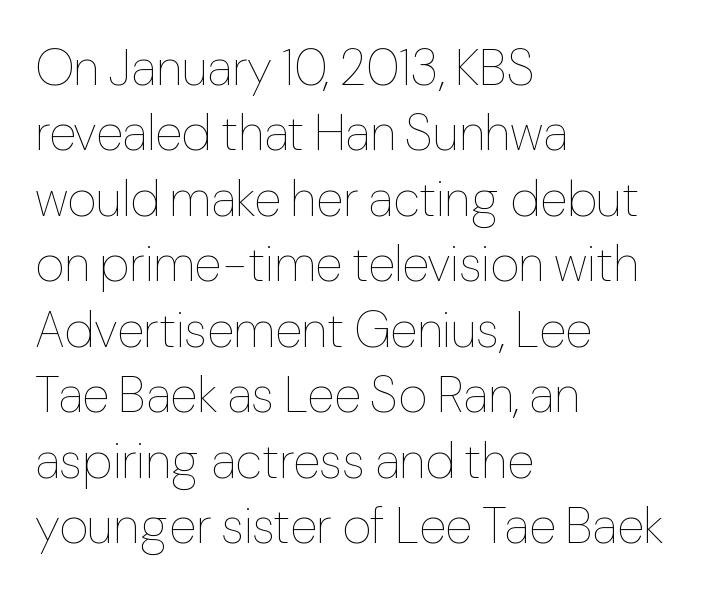
Q: Is the text bold? A: No.
Q: Is the text italic (slanted)? A: No, it is upright.
Q: Is the text underlined? A: No.
Q: How is the paragraph aligned? A: Left-aligned.
Q: Is the spacing between letters normal or unusually wide? A: Normal.
Q: Is the spacing between lines tight, normal or loose? A: Normal.
Q: Width (condensed, normal, or wide)? A: Normal.
Q: Stroke contrast? A: Low.
Q: x-height? A: Medium.
Q: Monospaced? A: No.
